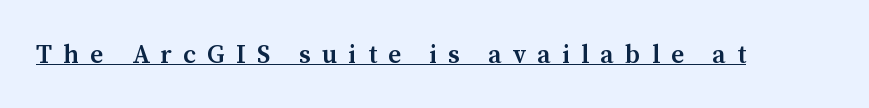
The image shows 26 px text type, upright; set unusually wide letter spacing (+0.43 em), underlined.
